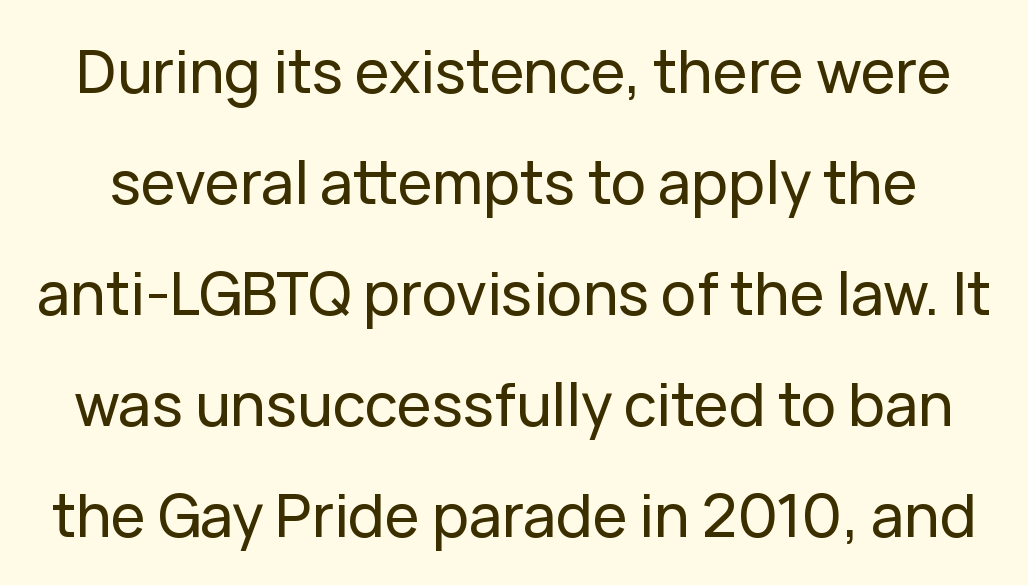
This is roman type, the default non-slanted kind. The baseline area is clear. Varying glyph widths throughout — classic text-font behaviour. This rendering employs a face without finishing strokes, i.e., a sans-serif. Does extra space separate the letters? No, they use regular spacing.
